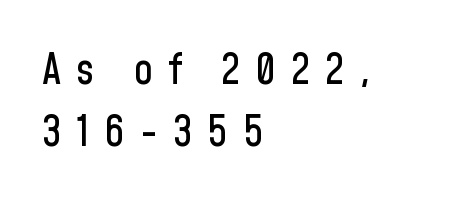
{"serif": "no", "italic": "no", "width": "condensed", "stroke_contrast": "low", "x_height": "medium", "monospaced": "no", "underline": "no", "align": "left", "line_spacing": "normal", "line_spacing_ratio": 1.47, "letter_spacing": "wide", "letter_spacing_em": 0.36, "glyph_px": 42}
